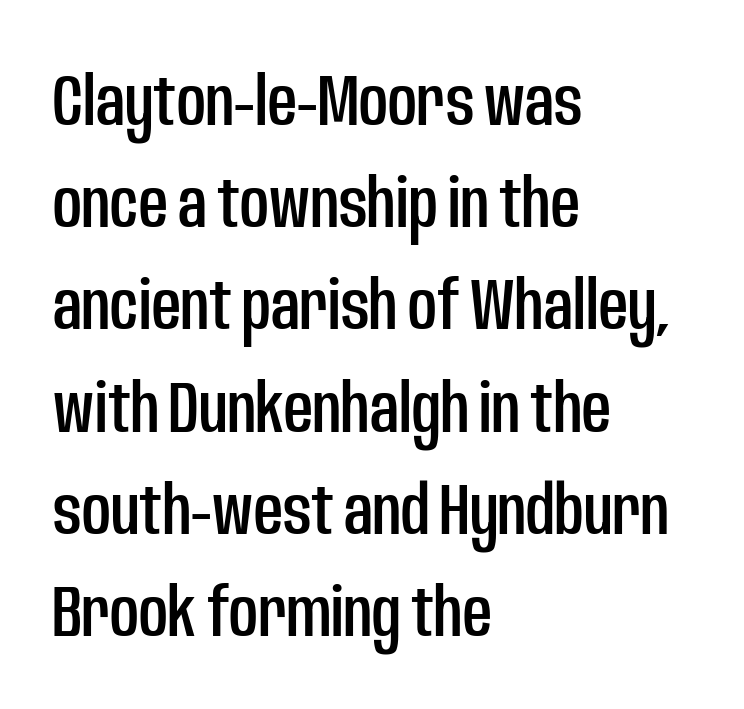
The image shows 71 px condensed sans-serif type, upright; set left-aligned, normal line spacing (1.44x), normal letter spacing, not underlined; low stroke contrast and a large x-height.
